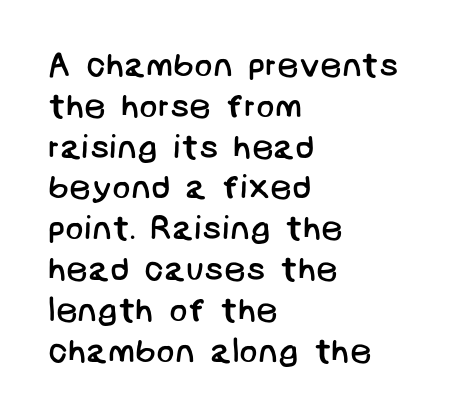
{"serif": "no", "bold": "no", "weight": "regular", "width": "normal", "stroke_contrast": "low", "x_height": "large", "underline": "no", "align": "left", "line_spacing_ratio": 1.2, "letter_spacing": "normal", "letter_spacing_em": 0.0, "glyph_px": 34}
